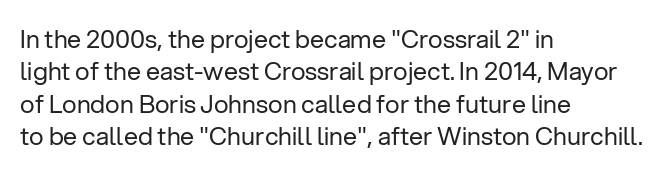
{"italic": "no", "bold": "no", "underline": "no", "align": "left", "line_spacing": "normal", "line_spacing_ratio": 1.3, "letter_spacing": "normal", "letter_spacing_em": 0.0, "glyph_px": 25}
